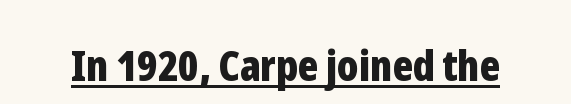
Compared with an ordinary text face, these strokes are far heavier — a full bold. A typesetter would label this face a sans. Do the characters align in a grid? No, the font is proportional. This rendering leaves character spacing at its baseline value. The typesetter has applied underlining to the passage shown.
